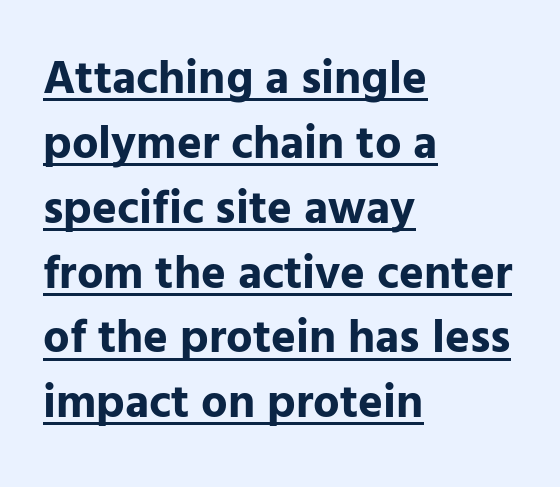
Each letter's strokes conclude bluntly, with no projecting serifs. Compared with an ordinary text face, these strokes are far heavier — a full bold. Caption: multi-line text, flush left, ragged right. Style check: upright.
